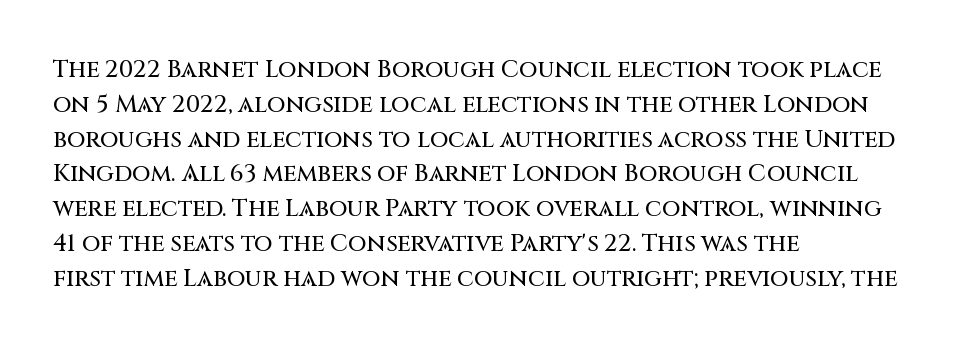
{"italic": "no", "underline": "no", "align": "left", "line_spacing": "normal", "line_spacing_ratio": 1.45, "letter_spacing": "normal", "letter_spacing_em": 0.0, "glyph_px": 24}
